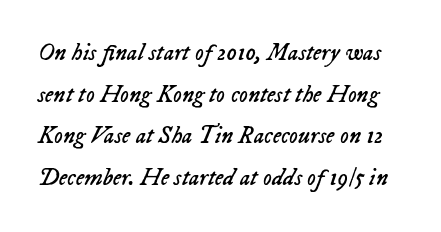
The image shows 24 px text type, italic (leaning right); set line spacing 1.73x, normal letter spacing, not underlined.
